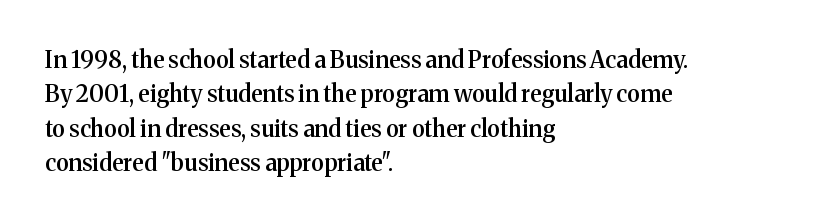
Q: Is the text bold? A: Semi-bold.
Q: Is the text italic (slanted)? A: No, it is upright.
Q: Is the text underlined? A: No.
Q: How is the paragraph aligned? A: Left-aligned.
Q: Is the spacing between letters normal or unusually wide? A: Normal.
Q: Is the spacing between lines tight, normal or loose? A: Normal.
